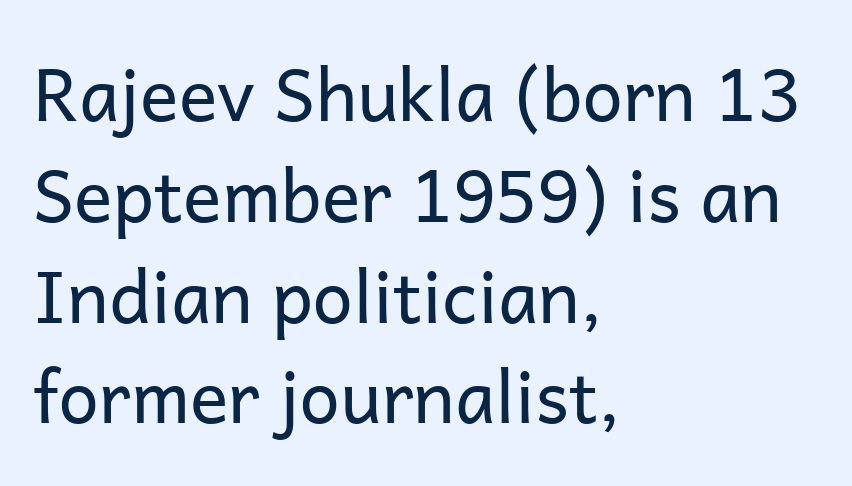
{"serif": "no", "italic": "no", "bold": "no", "weight": "regular", "width": "normal", "stroke_contrast": "low", "x_height": "medium", "monospaced": "no", "underline": "no", "align": "left", "line_spacing": "normal", "line_spacing_ratio": 1.4, "letter_spacing": "normal", "letter_spacing_em": 0.0, "glyph_px": 72}
